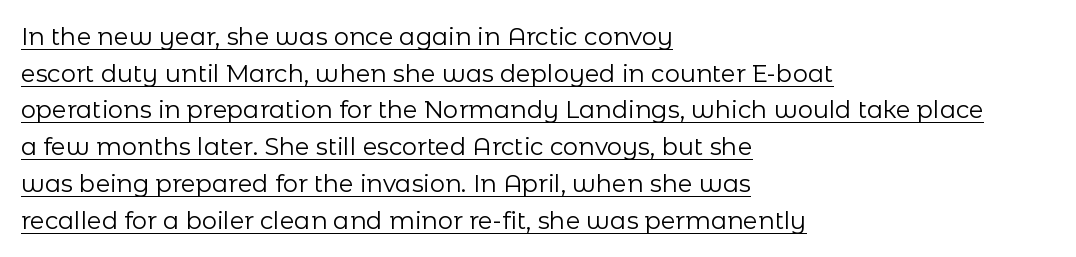
{"italic": "no", "bold": "no", "underline": "yes", "align": "left", "line_spacing": "normal", "line_spacing_ratio": 1.53, "letter_spacing": "normal", "letter_spacing_em": 0.0, "glyph_px": 24}
